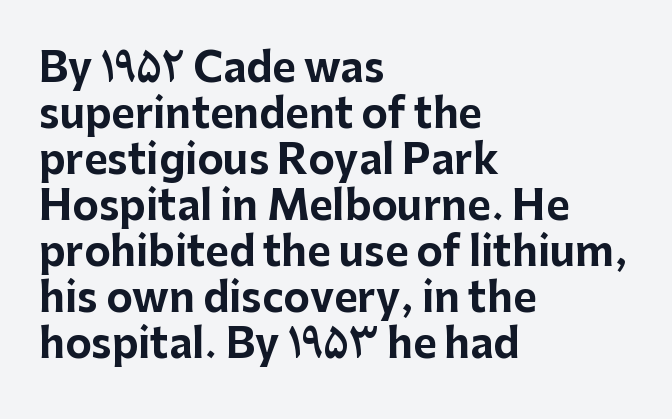
The image shows 40 px bold sans-serif type, upright; set left-aligned, tight line spacing (1.15x), normal letter spacing, not underlined; low stroke contrast and a medium x-height.
